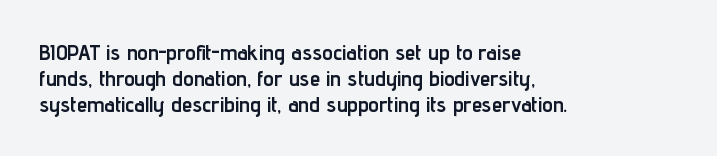
Q: Is the text bold? A: Yes.
Q: Is the text italic (slanted)? A: No, it is upright.
Q: Is the text underlined? A: No.
Q: How is the paragraph aligned? A: Left-aligned.
Q: Is the spacing between letters normal or unusually wide? A: Normal.
